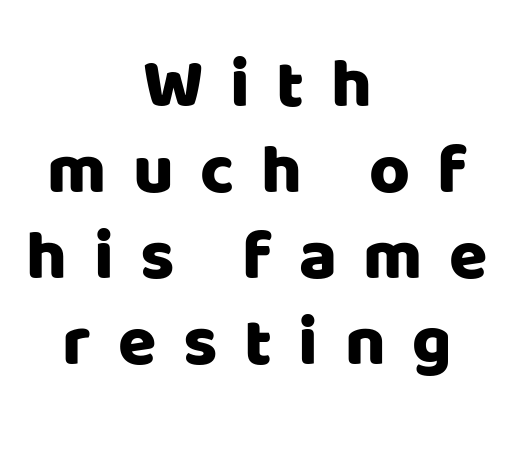
The image shows 70 px sans-serif type, upright; set centered, line spacing 1.23x, unusually wide letter spacing (+0.38 em), not underlined; low stroke contrast and a large x-height.
